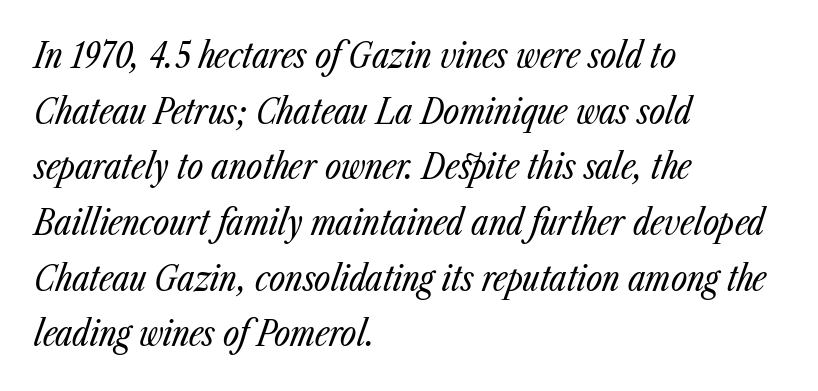
Q: Is the text bold? A: No.
Q: Is the text italic (slanted)? A: Yes, it leans right by about 23 degrees.
Q: Is the text underlined? A: No.
Q: How is the paragraph aligned? A: Left-aligned.
Q: Is the spacing between letters normal or unusually wide? A: Normal.
Q: Is the spacing between lines tight, normal or loose? A: Normal.
Q: Width (condensed, normal, or wide)? A: Condensed.
Q: Stroke contrast? A: Low.
Q: x-height? A: Medium.
Q: Monospaced? A: No.
